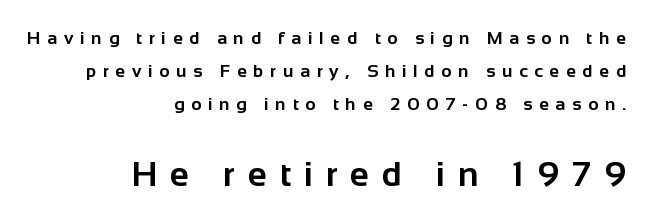
{"serif": "no", "italic": "no", "bold": "yes", "weight": "bold", "width": "normal", "stroke_contrast": "low", "x_height": "medium", "monospaced": "no", "underline": "no", "align": "right", "line_spacing_ratio": 1.84, "letter_spacing": "wide", "letter_spacing_em": 0.37, "larger_block": "second", "size_ratio": 1.94, "glyph_px": 35}
